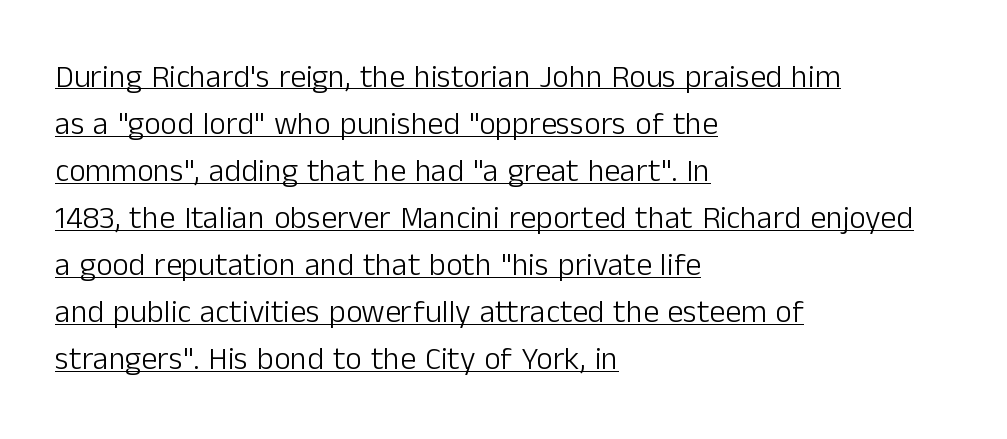
Q: Is the text bold? A: No.
Q: Is the text italic (slanted)? A: No, it is upright.
Q: Is the typeface a serif or a sans-serif typeface? A: Sans-serif.
Q: Is the text underlined? A: Yes.
Q: How is the paragraph aligned? A: Left-aligned.
Q: Is the spacing between letters normal or unusually wide? A: Normal.
Q: Is the spacing between lines tight, normal or loose? A: Normal.
Q: Width (condensed, normal, or wide)? A: Normal.
Q: Stroke contrast? A: Low.
Q: x-height? A: Medium.
Q: Monospaced? A: No.
